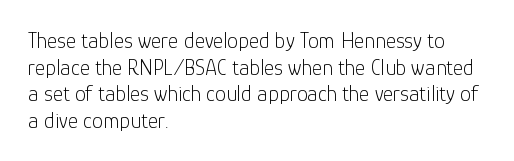
{"italic": "no", "bold": "no", "underline": "no", "align": "left", "line_spacing_ratio": 1.21, "letter_spacing": "normal", "letter_spacing_em": 0.0, "glyph_px": 22}
